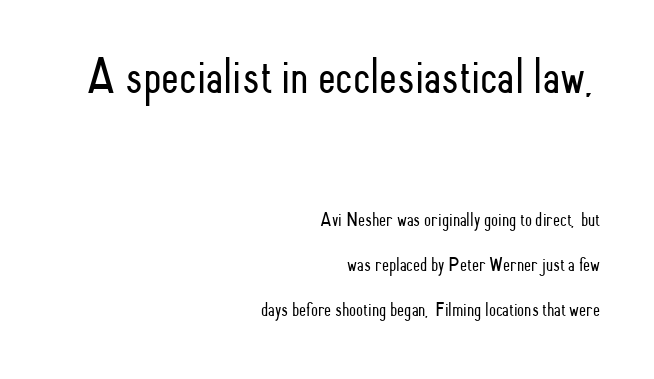
The image shows 51 px light, condensed sans-serif type, upright; set right-aligned, loose line spacing (2.26x), normal letter spacing, not underlined; the first (top) block is 2.55x larger; low stroke contrast and a small x-height.
